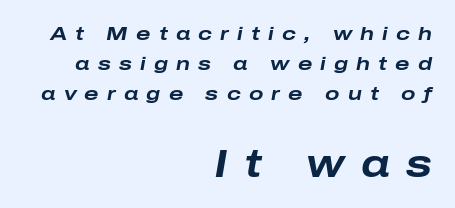
{"italic": "yes", "lean": "right", "slant_degrees": 10, "bold": "yes", "weight": "bold", "width": "wide", "stroke_contrast": "low", "x_height": "medium", "monospaced": "no", "underline": "no", "align": "right", "line_spacing": "normal", "line_spacing_ratio": 1.57, "letter_spacing": "wide", "letter_spacing_em": 0.43, "larger_block": "second", "size_ratio": 2.0, "glyph_px": 38}
